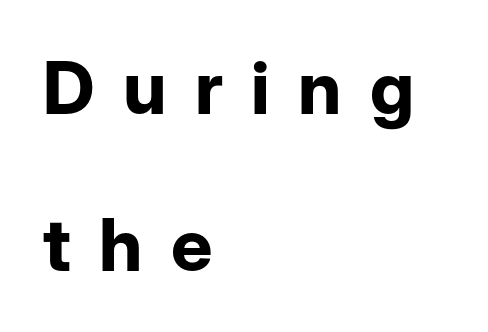
The space between consecutive lines is lavish. Spacing between characters has been opened up far beyond the box default. Note: no serifs on the glyphs. The font's upright variant was chosen for this text. The zone under the glyphs is completely vacant. The rendering uses natural spacing where letterforms have individual widths.
